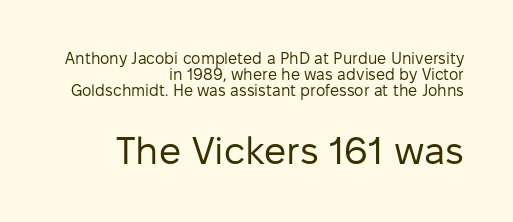
How would I describe the line gaps? Narrow and economical. The ragged edge is on the left, which tells us the setting is flush right. Does the bottom block carry the larger type? Yes, it does. Nothing heavy about these letters — not bold at all.
